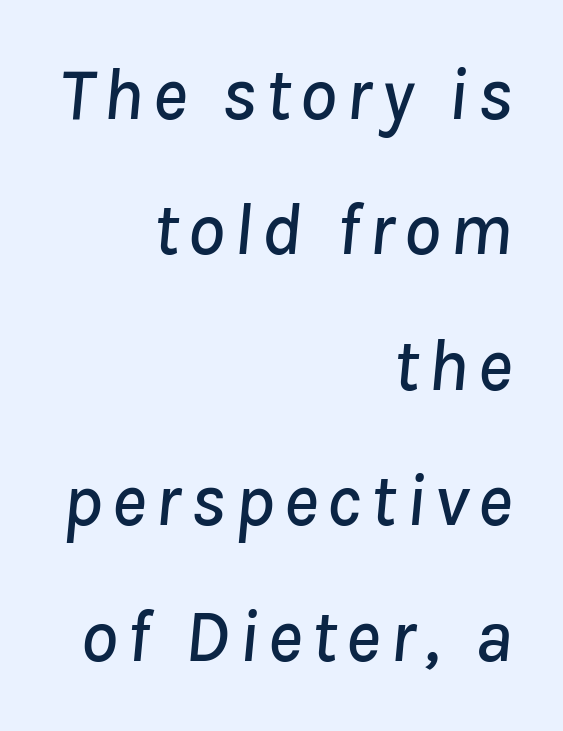
The image shows 74 px text type, italic (leaning right); set right-aligned, line spacing 1.83x, not underlined; low stroke contrast and a medium x-height.
